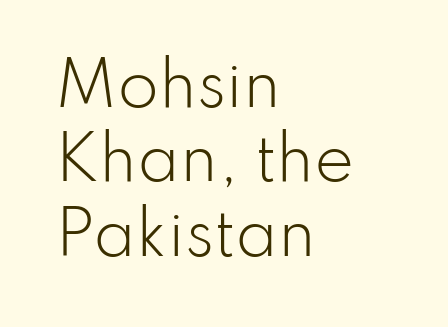
Each stroke keeps to a modest, everyday thickness or less. Honestly, there is no underline to notice here at all. The letters carry no serifs — their stems end cleanly without finishing strokes. Think of a printed novel: that variable character pitch is what you see here. Style check: upright.
